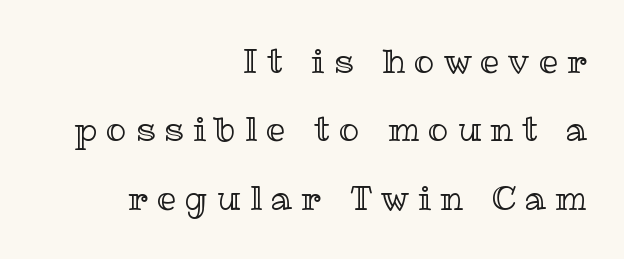
Q: Is the text italic (slanted)? A: No, it is upright.
Q: Is the text underlined? A: No.
Q: How is the paragraph aligned? A: Right-aligned.
Q: Is the spacing between letters normal or unusually wide? A: Unusually wide.
Q: Is the spacing between lines tight, normal or loose? A: Loose.
Q: Width (condensed, normal, or wide)? A: Normal.
Q: x-height? A: Medium.
Q: Monospaced? A: No.
